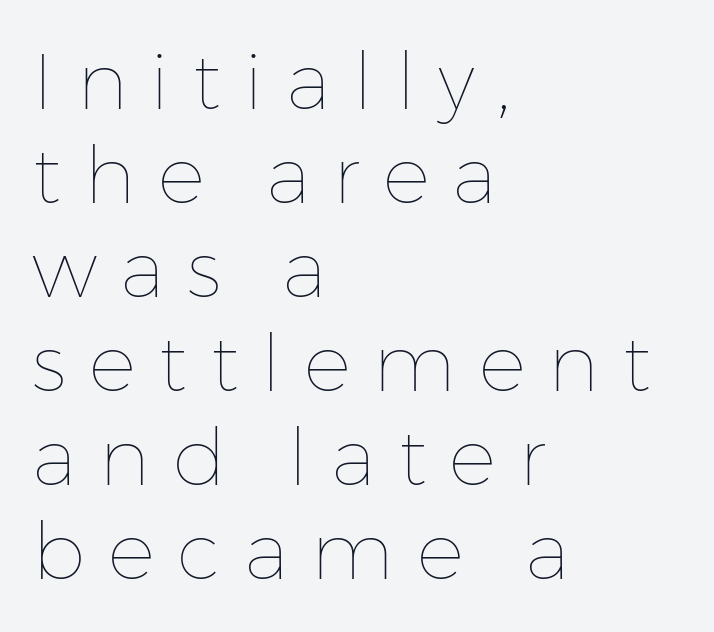
Q: Is the text bold? A: No.
Q: Is the text italic (slanted)? A: No, it is upright.
Q: Is the text underlined? A: No.
Q: How is the paragraph aligned? A: Left-aligned.
Q: Is the spacing between letters normal or unusually wide? A: Unusually wide.
Q: Width (condensed, normal, or wide)? A: Normal.
Q: Stroke contrast? A: Low.
Q: x-height? A: Medium.
Q: Monospaced? A: No.
